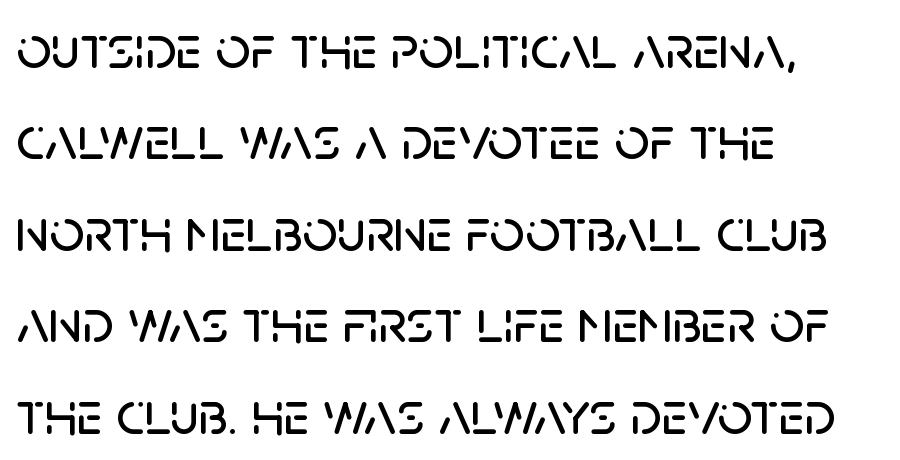
{"serif": "no", "italic": "no", "width": "normal", "stroke_contrast": "low", "x_height": "large", "monospaced": "no", "underline": "no", "align": "left", "line_spacing": "normal", "line_spacing_ratio": 1.5, "letter_spacing": "normal", "letter_spacing_em": 0.0, "glyph_px": 61}
